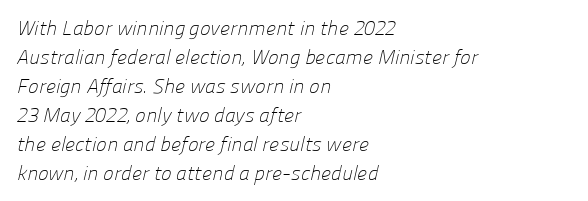
This is not heavy type; no bold has been used. The rag falls on the right side of this text block. Descenders hang freely into open space. What's the leading like? Ordinary, nothing unusual. Is the letter spacing exaggerated? No — it looks like the ordinary default.
